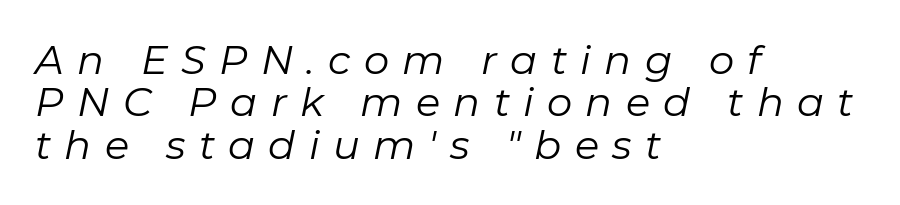
Q: Is the text bold? A: No.
Q: Is the text italic (slanted)? A: Yes, it leans right by about 11 degrees.
Q: Is the text underlined? A: No.
Q: How is the paragraph aligned? A: Left-aligned.
Q: Is the spacing between letters normal or unusually wide? A: Unusually wide.
Q: Is the spacing between lines tight, normal or loose? A: Tight.
Q: Width (condensed, normal, or wide)? A: Normal.
Q: Stroke contrast? A: Low.
Q: x-height? A: Medium.
Q: Monospaced? A: No.
